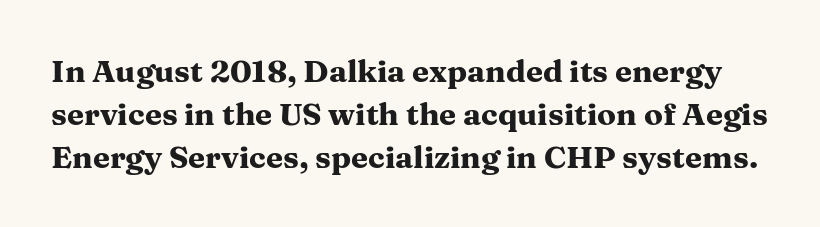
The image shows 31 px heavy, wide serif type, upright; set normal line spacing (1.38x), normal letter spacing, not underlined; medium stroke contrast and a medium x-height.
